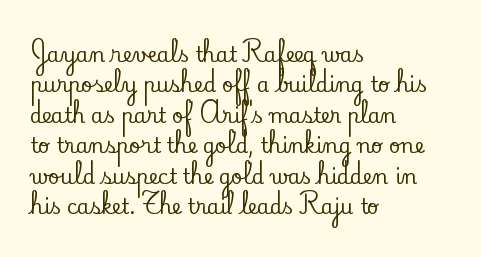
Q: Is the text italic (slanted)? A: No, it is upright.
Q: Is the text underlined? A: No.
Q: How is the paragraph aligned? A: Left-aligned.
Q: Is the spacing between letters normal or unusually wide? A: Normal.
Q: Is the spacing between lines tight, normal or loose? A: Normal.
